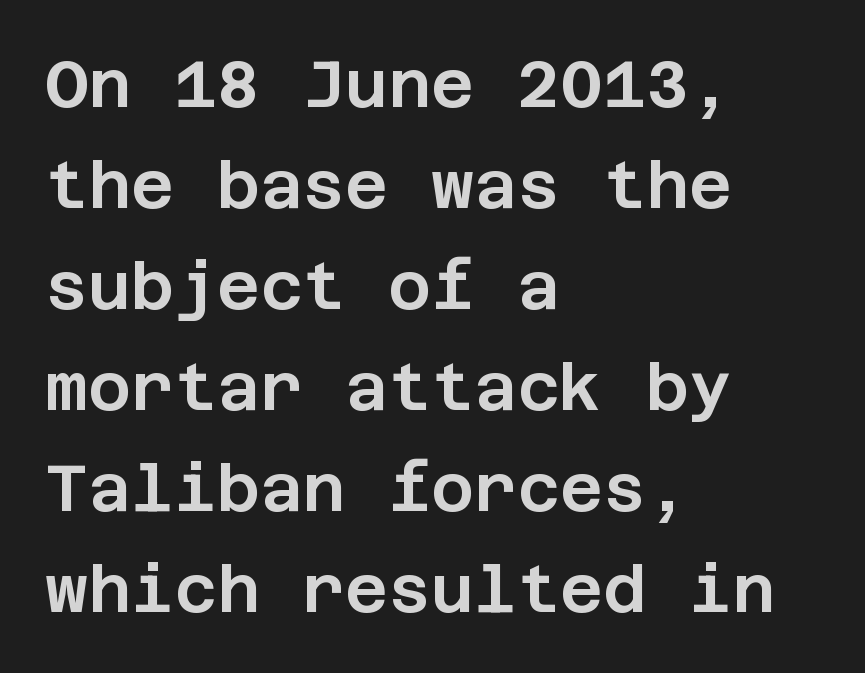
Q: Is the text italic (slanted)? A: No, it is upright.
Q: Is the typeface a serif or a sans-serif typeface? A: Sans-serif.
Q: Is the text underlined? A: No.
Q: How is the paragraph aligned? A: Left-aligned.
Q: Is the spacing between letters normal or unusually wide? A: Normal.
Q: Is the spacing between lines tight, normal or loose? A: Normal.
Q: Width (condensed, normal, or wide)? A: Normal.
Q: Stroke contrast? A: Low.
Q: x-height? A: Large.
